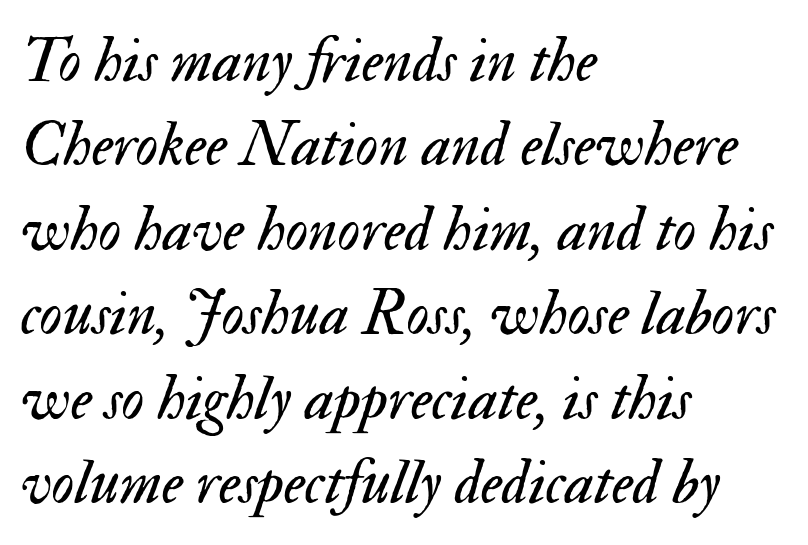
The image shows 63 px regular-weight type, italic (leaning right); set left-aligned, normal line spacing (1.34x), normal letter spacing, not underlined; medium stroke contrast and a small x-height.
